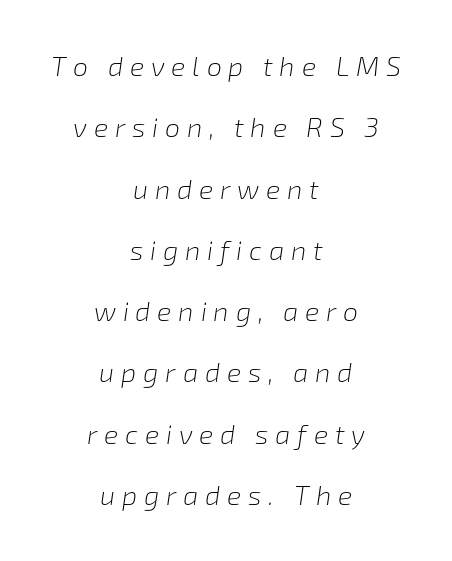
The image shows 27 px text type, italic (leaning right); set centered, loose line spacing (2.27x), unusually wide letter spacing (+0.25 em), not underlined.
